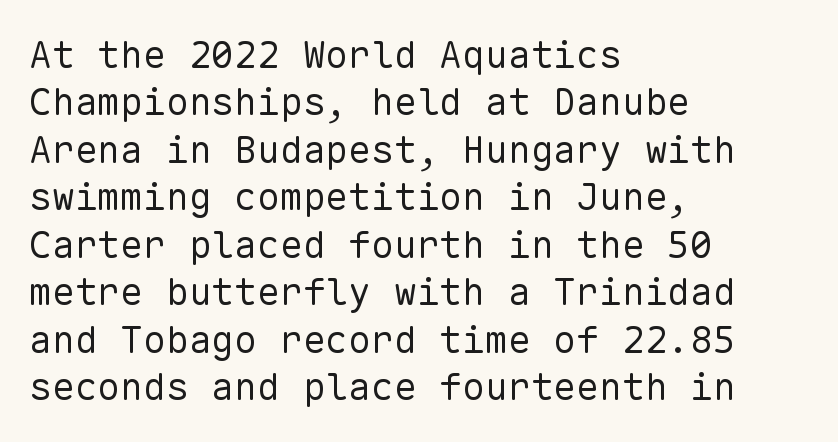
The image shows 38 px regular-weight sans-serif type, upright, monospaced; set left-aligned, normal line spacing (1.25x), normal letter spacing, not underlined; low stroke contrast and a medium x-height.
